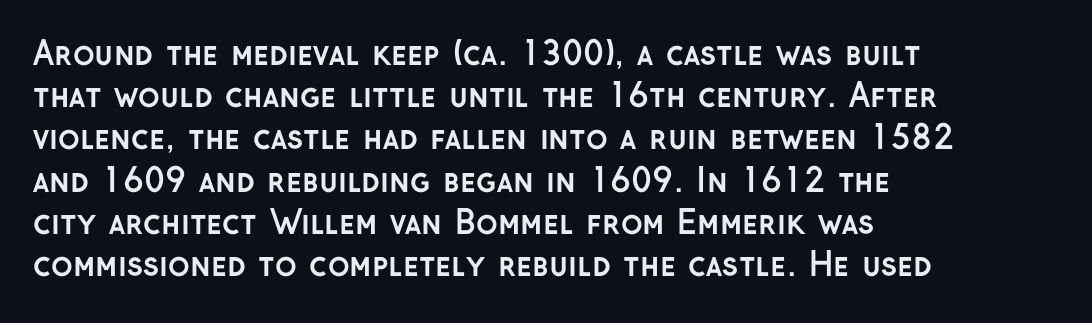
The image shows 32 px semibold sans-serif type, upright; set left-aligned, normal line spacing (1.32x), normal letter spacing, not underlined; low stroke contrast and a medium x-height.
